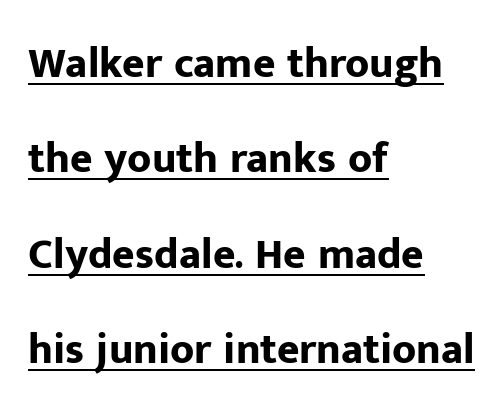
{"serif": "no", "italic": "no", "bold": "yes", "weight": "bold", "width": "normal", "stroke_contrast": "low", "x_height": "medium", "monospaced": "no", "underline": "yes", "align": "left", "line_spacing": "loose", "line_spacing_ratio": 2.22, "letter_spacing": "normal", "letter_spacing_em": 0.0, "glyph_px": 43}
